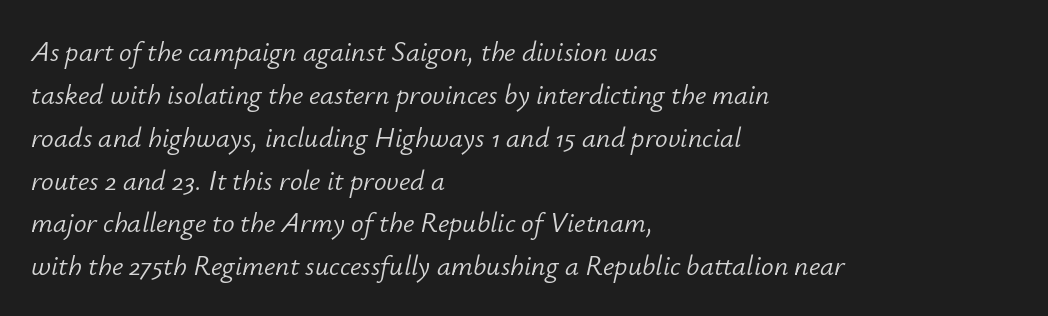
{"italic": "yes", "lean": "right", "slant_degrees": 12, "bold": "no", "weight": "light", "width": "normal", "stroke_contrast": "low", "x_height": "small", "monospaced": "no", "underline": "no", "align": "left", "line_spacing": "normal", "line_spacing_ratio": 1.53, "letter_spacing": "normal", "letter_spacing_em": 0.0, "glyph_px": 28}
